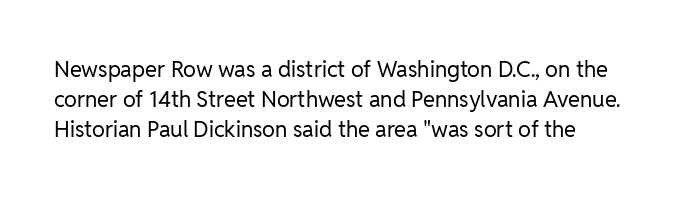
Q: Is the text bold? A: No.
Q: Is the text italic (slanted)? A: No, it is upright.
Q: Is the text underlined? A: No.
Q: How is the paragraph aligned? A: Left-aligned.
Q: Is the spacing between letters normal or unusually wide? A: Normal.
Q: Is the spacing between lines tight, normal or loose? A: Normal.
